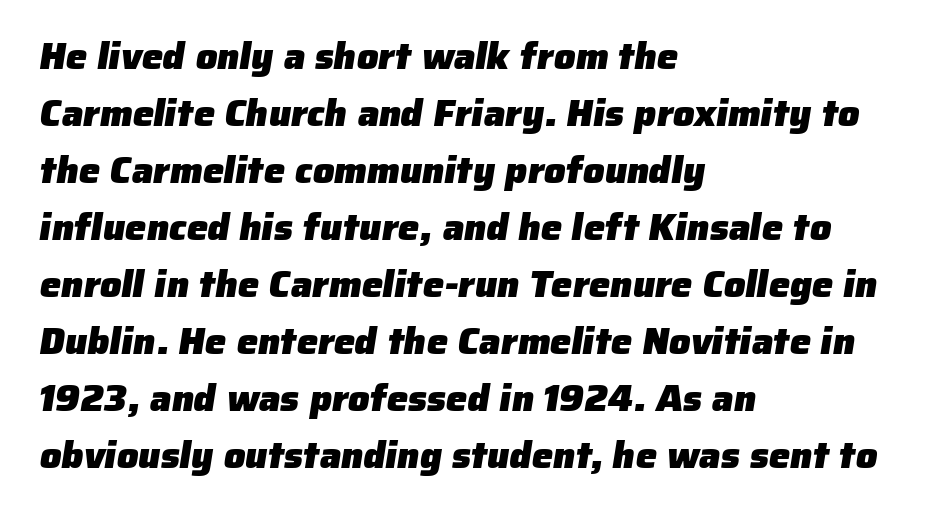
{"serif": "no", "bold": "yes", "weight": "heavy", "width": "normal", "stroke_contrast": "low", "x_height": "medium", "monospaced": "no", "underline": "no", "align": "left", "line_spacing": "normal", "line_spacing_ratio": 1.5, "letter_spacing": "normal", "letter_spacing_em": 0.0, "glyph_px": 38}
